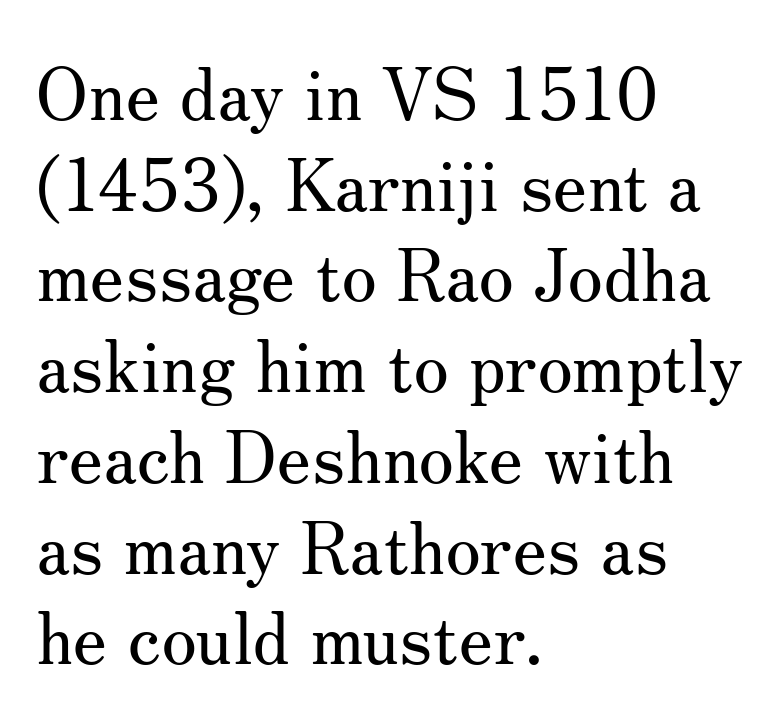
{"serif": "yes", "italic": "no", "bold": "no", "weight": "regular", "width": "normal", "stroke_contrast": "medium", "x_height": "small", "monospaced": "no", "underline": "no", "align": "left", "line_spacing": "normal", "line_spacing_ratio": 1.26, "letter_spacing": "normal", "letter_spacing_em": 0.0, "glyph_px": 72}
